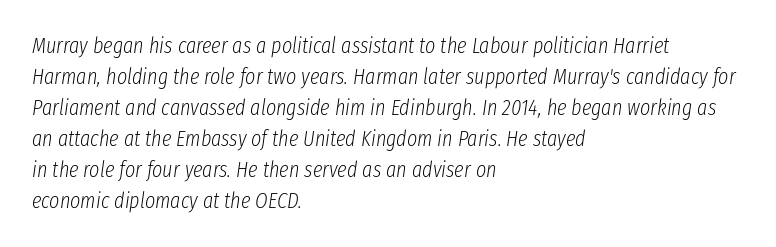
The image shows 22 px text type, italic (leaning right); set left-aligned, normal line spacing (1.41x), normal letter spacing, not underlined.
